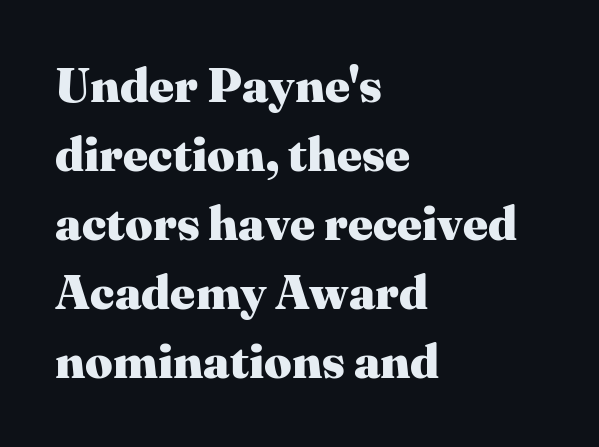
The image shows 48 px heavy serif type, upright; set left-aligned, normal line spacing (1.44x), normal letter spacing, not underlined; medium stroke contrast and a medium x-height.
